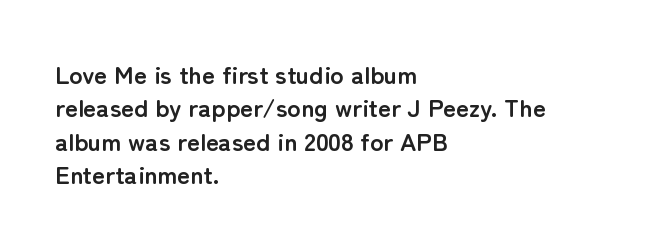
{"italic": "no", "bold": "yes", "underline": "no", "align": "left", "line_spacing": "normal", "line_spacing_ratio": 1.34, "letter_spacing": "normal", "letter_spacing_em": 0.0, "glyph_px": 25}
